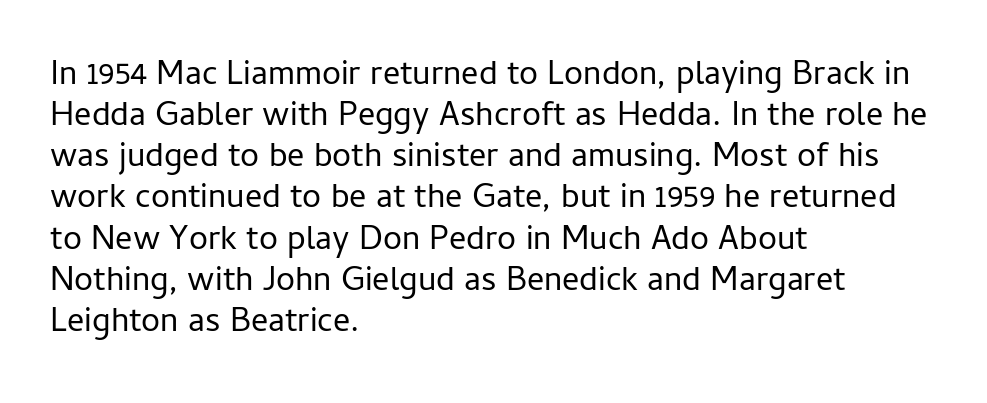
Ink coverage per letter is moderate at most. The paragraph has a hard left edge and a soft right edge. Beneath every word, the page is bare. Nope, no serifs anywhere on these letters. Think of a printed novel: that variable character pitch is what you see here.
